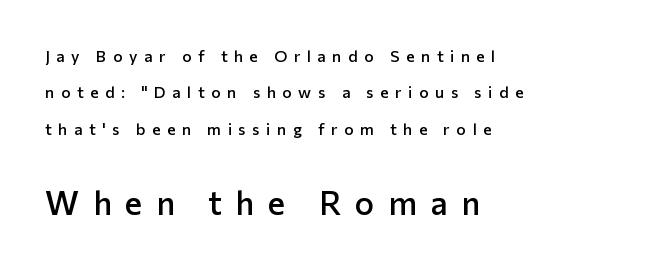
{"serif": "no", "italic": "no", "bold": "semi", "weight": "semibold", "width": "normal", "stroke_contrast": "low", "x_height": "medium", "monospaced": "no", "underline": "no", "align": "left", "line_spacing": "loose", "line_spacing_ratio": 2.28, "letter_spacing": "wide", "letter_spacing_em": 0.41, "larger_block": "second", "size_ratio": 2.06, "glyph_px": 33}
